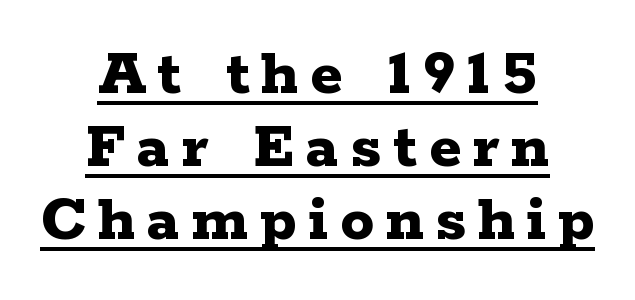
Style check: upright. Caption: multi-line text, centered on the measure. The leading is snug, giving the passage a crowded texture. Yep, those are serifs on the letters. The font is running at its bold setting.
